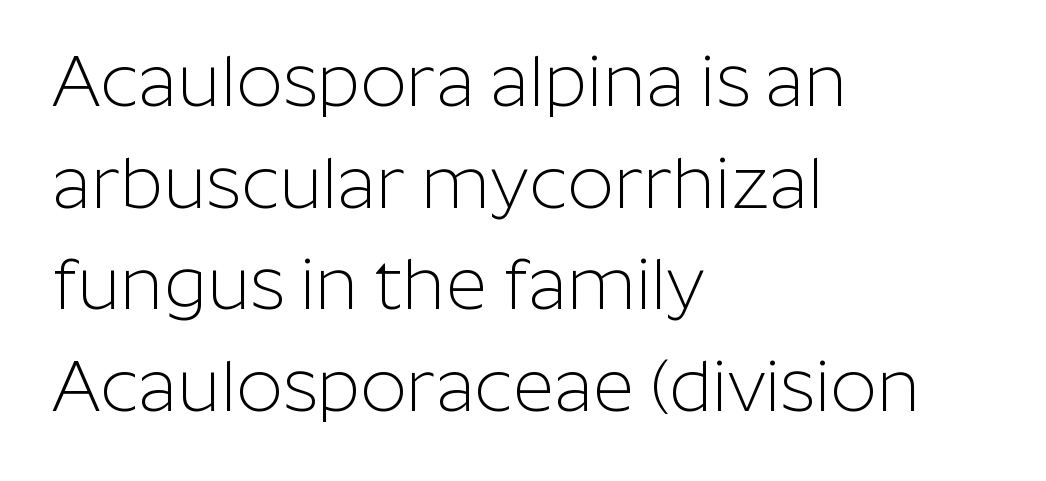
Q: Is the text bold? A: No.
Q: Is the text italic (slanted)? A: No, it is upright.
Q: Is the typeface a serif or a sans-serif typeface? A: Sans-serif.
Q: Is the text underlined? A: No.
Q: How is the paragraph aligned? A: Left-aligned.
Q: Is the spacing between letters normal or unusually wide? A: Normal.
Q: Is the spacing between lines tight, normal or loose? A: Normal.
Q: Width (condensed, normal, or wide)? A: Normal.
Q: Stroke contrast? A: Low.
Q: x-height? A: Medium.
Q: Monospaced? A: No.
